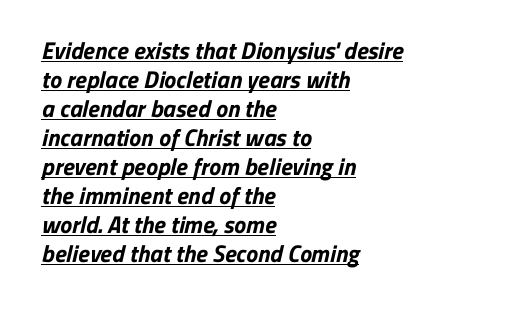
The image shows 24 px bold type; set left-aligned, line spacing 1.21x, normal letter spacing, underlined.
